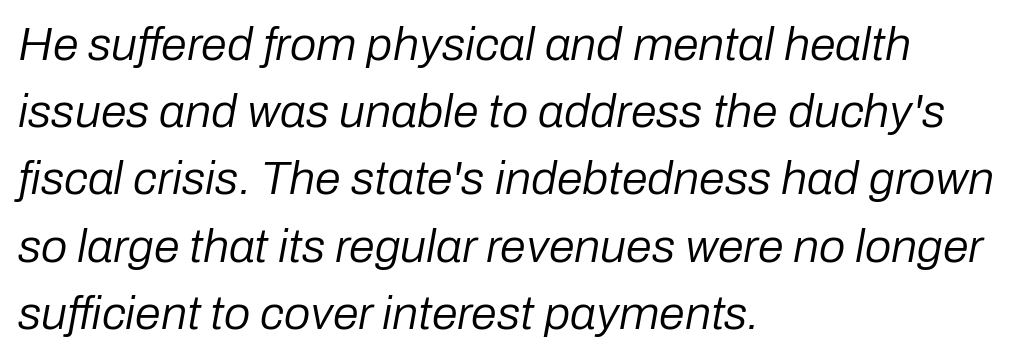
Is this a heavy cut? Hardly; it is regular or lighter. Observe the ordinary spacing: letters are neighbours, not strangers. One glance says typical: line gaps are just what's usual. Horizontally, the lines are justified to the leading edge only. The face used here has a pronounced slope to its letters. Anything drawn beneath the words? Only blank space.
